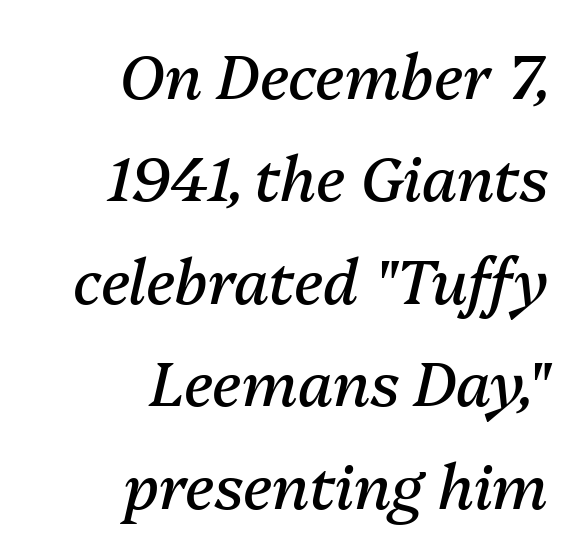
The image shows 61 px regular-weight type, italic (leaning right); set right-aligned, normal line spacing (1.68x), normal letter spacing, not underlined; medium stroke contrast and a medium x-height.
